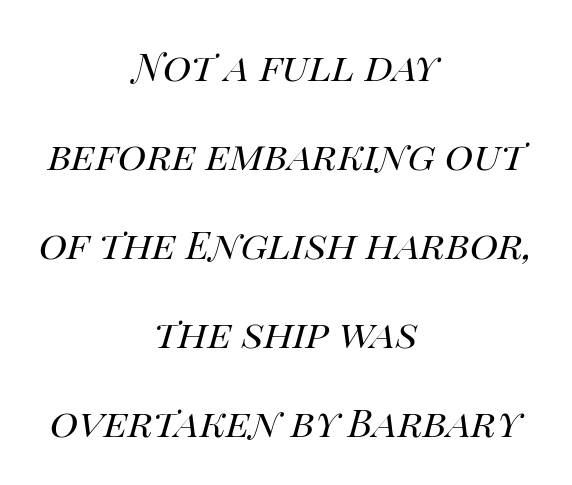
The image shows 39 px regular-weight type, italic (leaning right); set centered, loose line spacing (2.28x), normal letter spacing, not underlined; high stroke contrast and a large x-height.
